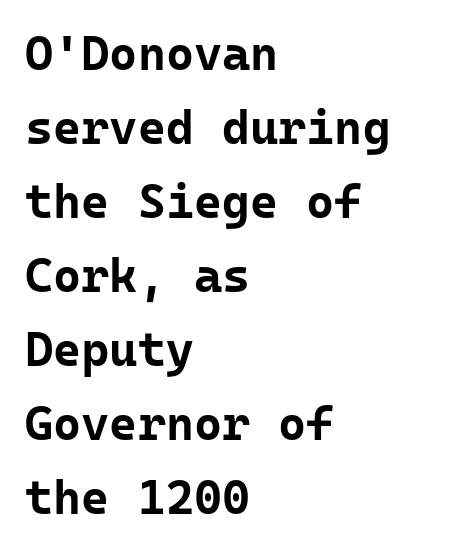
{"serif": "no", "italic": "no", "bold": "yes", "weight": "bold", "width": "normal", "stroke_contrast": "low", "x_height": "medium", "monospaced": "yes", "underline": "no", "align": "left", "line_spacing": "normal", "line_spacing_ratio": 1.54, "letter_spacing": "normal", "letter_spacing_em": 0.0, "glyph_px": 48}
